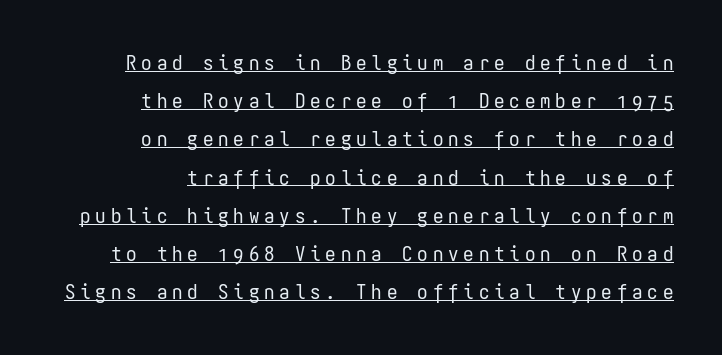
Check the space under the baseline: a stroke is drawn there. Weight: not bold — regular or lighter. What stands out about the letter spacing? Its width — letters are far apart. The lettering holds an erect, upright posture throughout.
